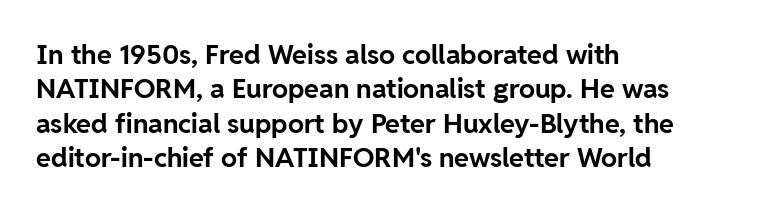
{"italic": "no", "bold": "yes", "underline": "no", "align": "left", "line_spacing": "normal", "line_spacing_ratio": 1.27, "letter_spacing": "normal", "letter_spacing_em": 0.0, "glyph_px": 27}
